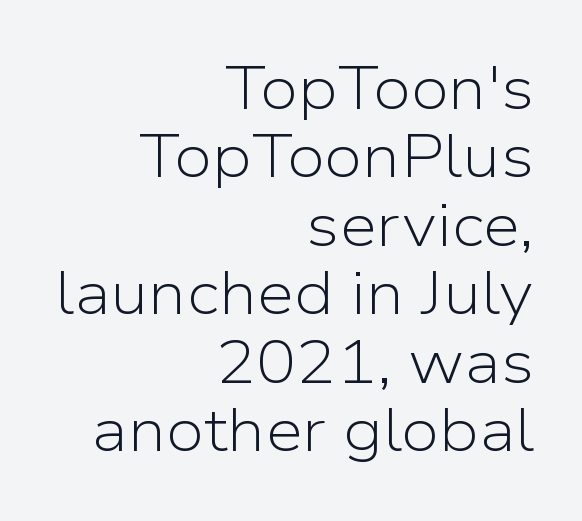
Q: Is the text bold? A: No.
Q: Is the text italic (slanted)? A: No, it is upright.
Q: Is the typeface a serif or a sans-serif typeface? A: Sans-serif.
Q: Is the text underlined? A: No.
Q: How is the paragraph aligned? A: Right-aligned.
Q: Is the spacing between letters normal or unusually wide? A: Normal.
Q: Is the spacing between lines tight, normal or loose? A: Tight.
Q: Width (condensed, normal, or wide)? A: Normal.
Q: Stroke contrast? A: Low.
Q: x-height? A: Medium.
Q: Monospaced? A: No.
